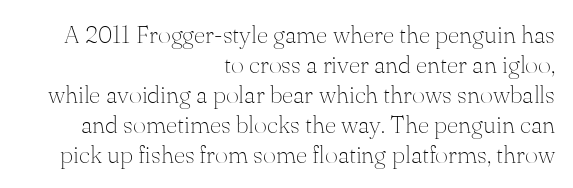
The image shows 25 px text type, upright; set right-aligned, line spacing 1.2x, normal letter spacing, not underlined.
